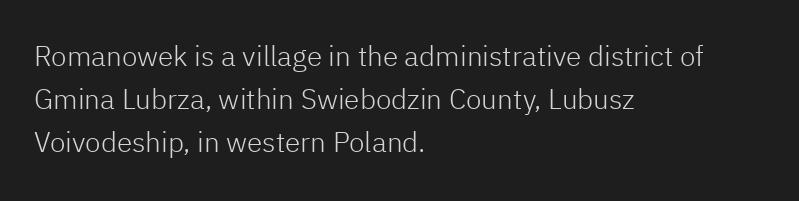
All the whitespace from short lines collects on the right. Here the designer chose a conventional face with non-uniform glyph widths. To sum up the face: it is a sans, with no serifs. The zone under the glyphs is completely vacant.
